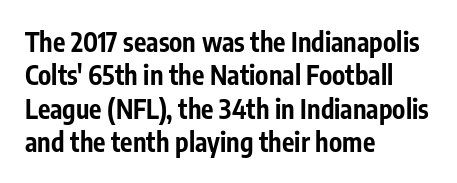
The image shows 26 px bold type, upright; set left-aligned, normal line spacing (1.28x), normal letter spacing, not underlined.
